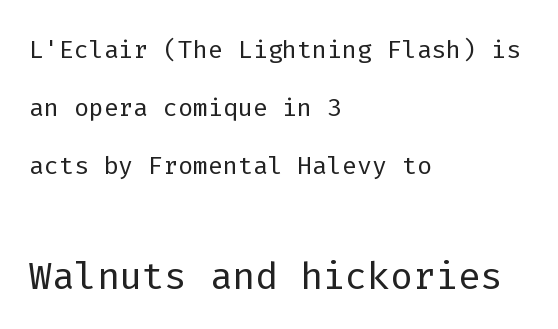
{"serif": "no", "italic": "no", "bold": "no", "weight": "light", "width": "normal", "stroke_contrast": "low", "x_height": "medium", "monospaced": "yes", "underline": "no", "align": "left", "line_spacing": "normal", "line_spacing_ratio": 1.66, "letter_spacing": "normal", "letter_spacing_em": 0.0, "larger_block": "second", "size_ratio": 1.51, "glyph_px": 53}
